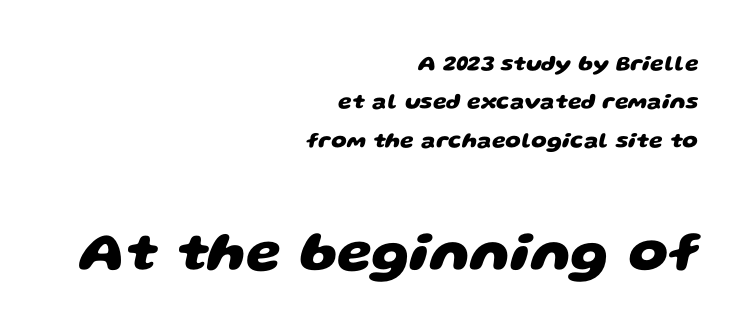
In terms of weight, the rendering is a true, heavy bold. The rendering shows plain stroke endings on the letterforms — a sans-serif design. The face used here appears at its bigger size in the lower chunk. Clear beneath every line of the passage. Compared with typical body copy, the letter spacing here is the same. Where is the straight margin? On the right.
